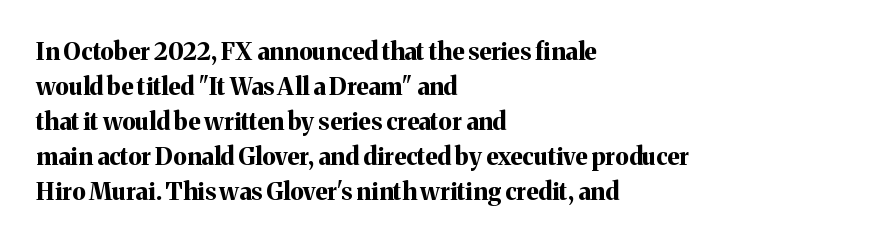
The image shows 24 px bold type, upright; set left-aligned, normal line spacing (1.46x), normal letter spacing, not underlined.
